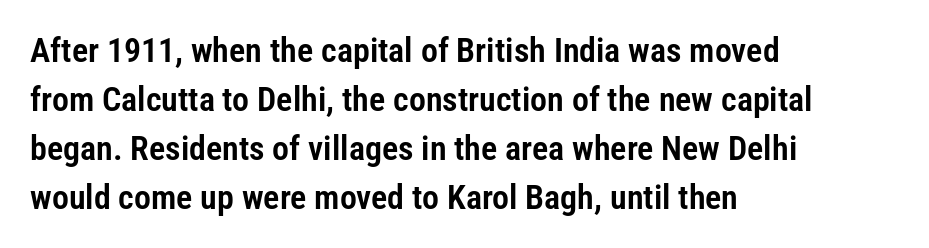
{"serif": "no", "italic": "no", "width": "condensed", "stroke_contrast": "low", "x_height": "medium", "monospaced": "no", "underline": "no", "align": "left", "line_spacing": "normal", "line_spacing_ratio": 1.44, "letter_spacing": "normal", "letter_spacing_em": 0.0, "glyph_px": 34}
